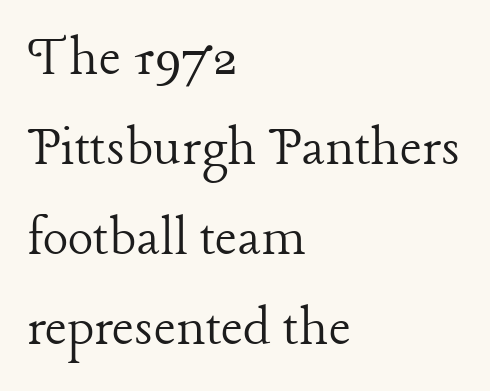
Nope, not italic — everything's standing straight. Letters rest on an invisible, unmarked baseline. The paragraph shown leans on its left margin. The face used here is proportionally spaced, like ordinary book or web type.
